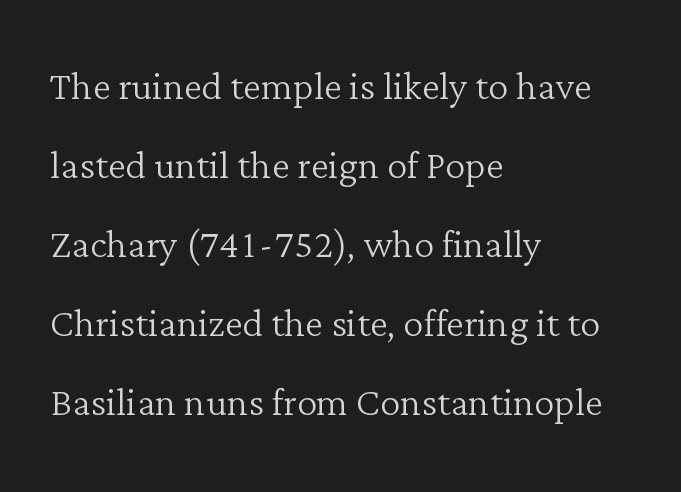
{"serif": "yes", "italic": "no", "bold": "no", "weight": "light", "width": "normal", "stroke_contrast": "low", "x_height": "medium", "monospaced": "no", "underline": "no", "align": "left", "line_spacing": "normal", "line_spacing_ratio": 1.55, "letter_spacing": "normal", "letter_spacing_em": 0.0, "glyph_px": 51}
